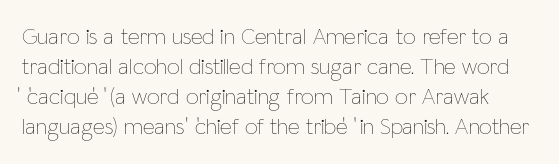
Stems and bowls with no extra thickness — not bold. Vertically, the passage feels balanced, rows spaced as you'd expect. Look at the tracking — it's just the regular setting, nothing added. The words here are not underlined.
